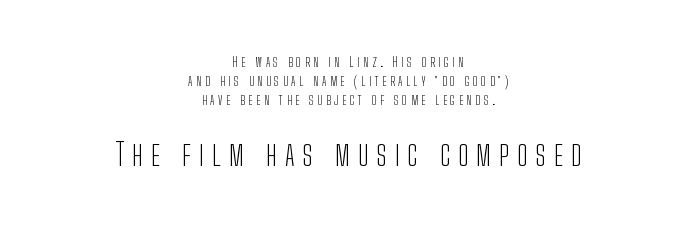
Q: Is the text bold? A: No.
Q: Is the text italic (slanted)? A: No, it is upright.
Q: Is the typeface a serif or a sans-serif typeface? A: Sans-serif.
Q: Is the text underlined? A: No.
Q: How is the paragraph aligned? A: Centered.
Q: Is the spacing between letters normal or unusually wide? A: Unusually wide.
Q: Is the spacing between lines tight, normal or loose? A: Normal.
Q: Which block of text is set in a larger size, the first (top) or the second (bottom)? A: The second (bottom) one.
Q: Width (condensed, normal, or wide)? A: Condensed.
Q: Stroke contrast? A: Low.
Q: x-height? A: Medium.
Q: Monospaced? A: No.
